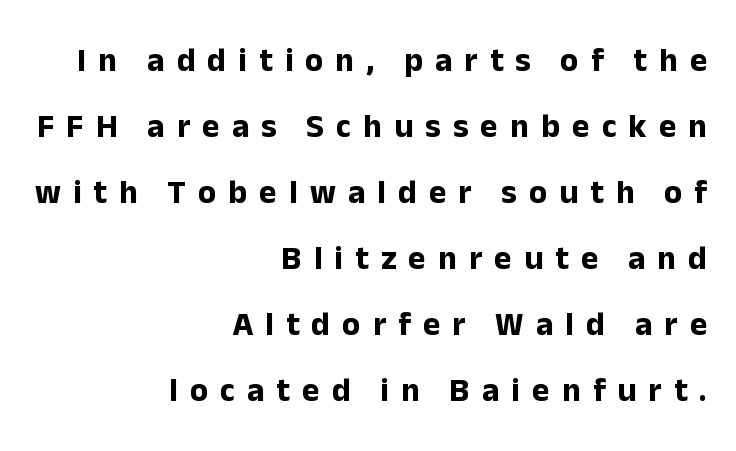
The image shows 33 px bold sans-serif type, upright; set right-aligned, loose line spacing (2.0x), unusually wide letter spacing (+0.37 em), not underlined; low stroke contrast and a medium x-height.
